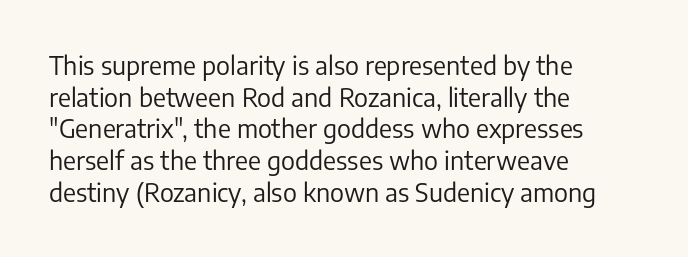
{"italic": "no", "bold": "no", "underline": "no", "align": "left", "line_spacing": "normal", "line_spacing_ratio": 1.27, "letter_spacing": "normal", "letter_spacing_em": 0.0, "glyph_px": 25}
